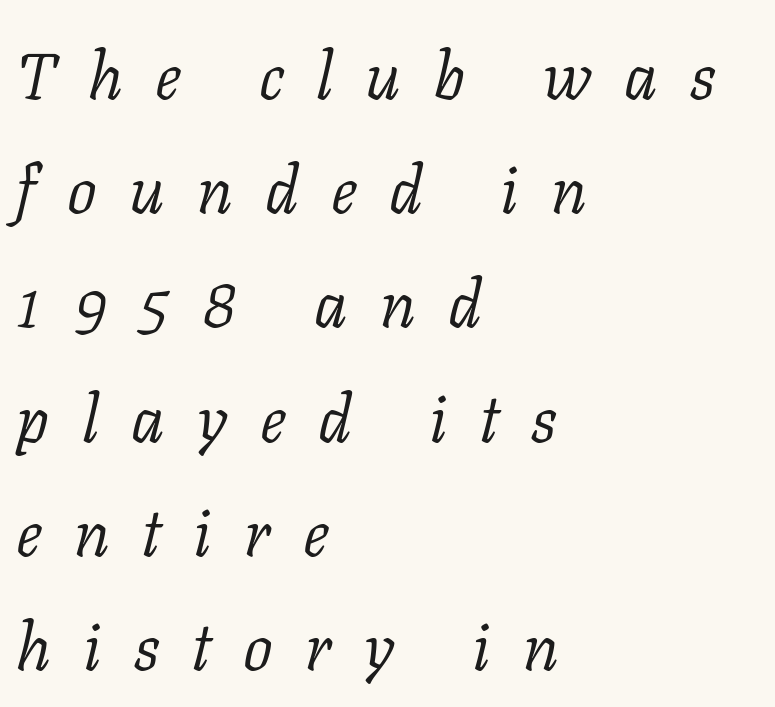
Stroke mass is kept to a normal reading level or below. Underline: absent. Every row of glyphs begins at an identical x-position on the left. The rendering uses natural spacing where letterforms have individual widths. The glyphs look as if they've been sheared to an angle.
